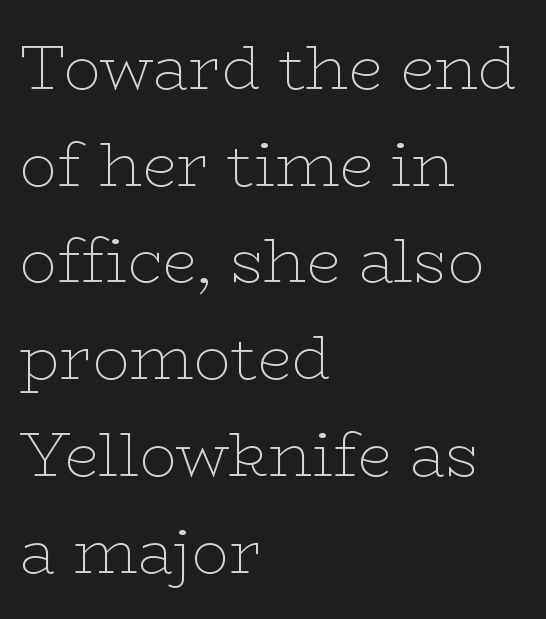
Q: Is the text bold? A: No.
Q: Is the text italic (slanted)? A: No, it is upright.
Q: Is the typeface a serif or a sans-serif typeface? A: Serif.
Q: Is the text underlined? A: No.
Q: How is the paragraph aligned? A: Left-aligned.
Q: Is the spacing between letters normal or unusually wide? A: Normal.
Q: Is the spacing between lines tight, normal or loose? A: Normal.
Q: Width (condensed, normal, or wide)? A: Wide.
Q: Stroke contrast? A: Low.
Q: x-height? A: Medium.
Q: Monospaced? A: No.
